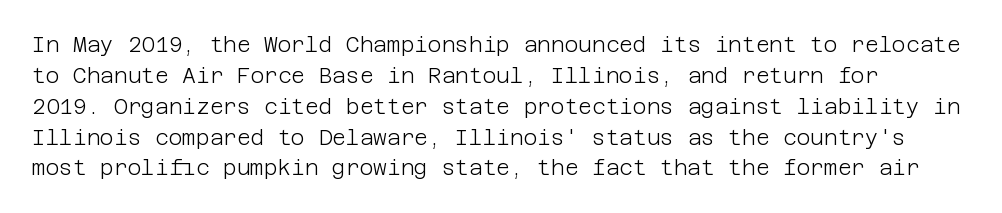
Q: Is the text bold? A: No.
Q: Is the text italic (slanted)? A: No, it is upright.
Q: Is the text underlined? A: No.
Q: Is the spacing between letters normal or unusually wide? A: Normal.
Q: Is the spacing between lines tight, normal or loose? A: Normal.
